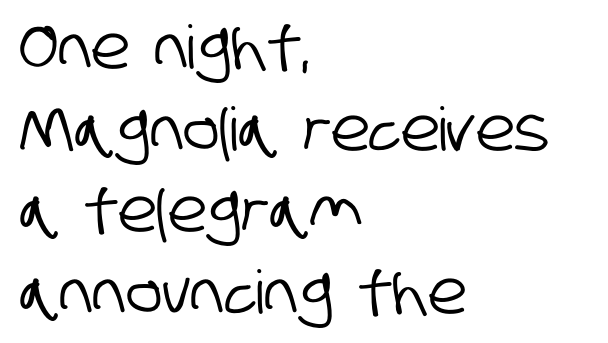
{"serif": "no", "width": "condensed", "stroke_contrast": "low", "x_height": "large", "monospaced": "no", "underline": "no", "align": "left", "line_spacing": "normal", "line_spacing_ratio": 1.36, "letter_spacing": "normal", "letter_spacing_em": 0.0, "glyph_px": 60}
